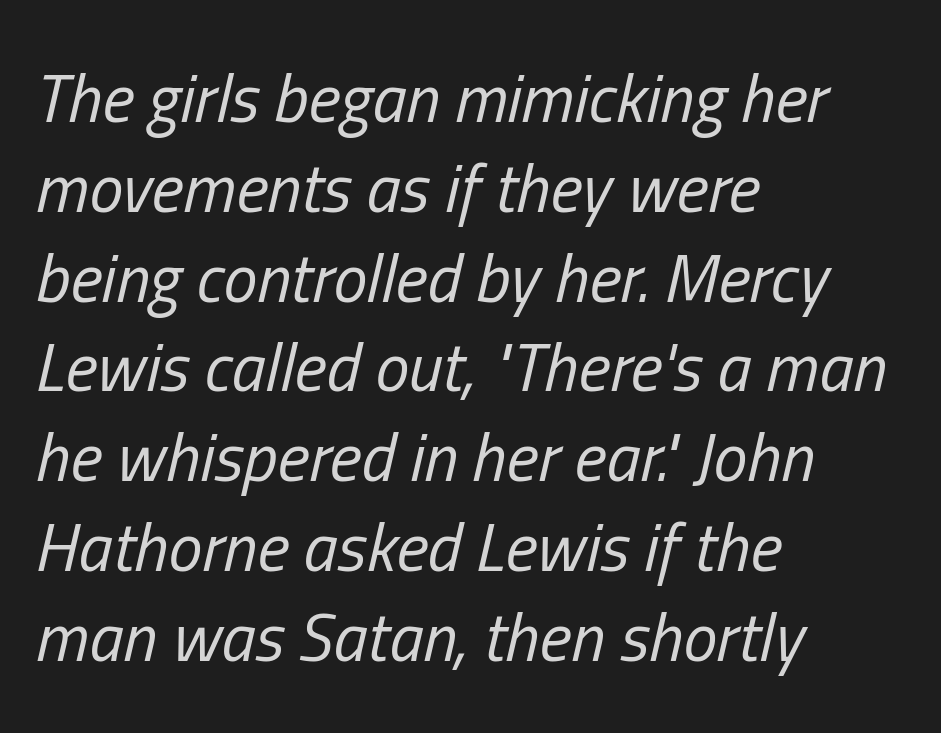
Q: Is the text bold? A: No.
Q: Is the text italic (slanted)? A: Yes, it leans right by about 13 degrees.
Q: Is the text underlined? A: No.
Q: How is the paragraph aligned? A: Left-aligned.
Q: Is the spacing between letters normal or unusually wide? A: Normal.
Q: Is the spacing between lines tight, normal or loose? A: Normal.
Q: Width (condensed, normal, or wide)? A: Condensed.
Q: Stroke contrast? A: Low.
Q: x-height? A: Medium.
Q: Monospaced? A: No.
